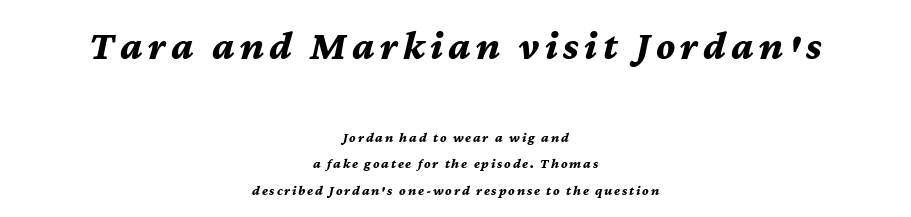
Large over small — that's the arrangement of the two blocks here. The typesetting leans heavy: a genuine bold. Italic? Definitely — the glyphs are oblique. Check under the words: just untouched page.
